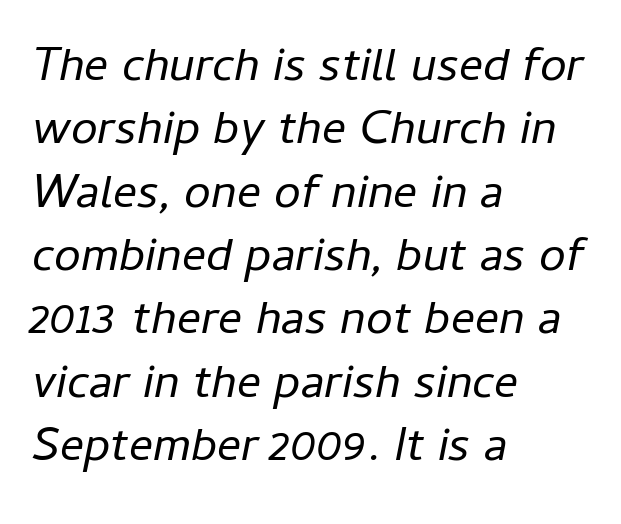
Note the varied advance widths — an 'i' is clearly narrower than an 'm'. Only glyphs here, with clear space below each row. Leading matches the norm, producing a regular column. Stems here are at most as thick as an everyday book face. Nothing unusual about the tracking: characters are spaced as the font intends. Style check: oblique.
